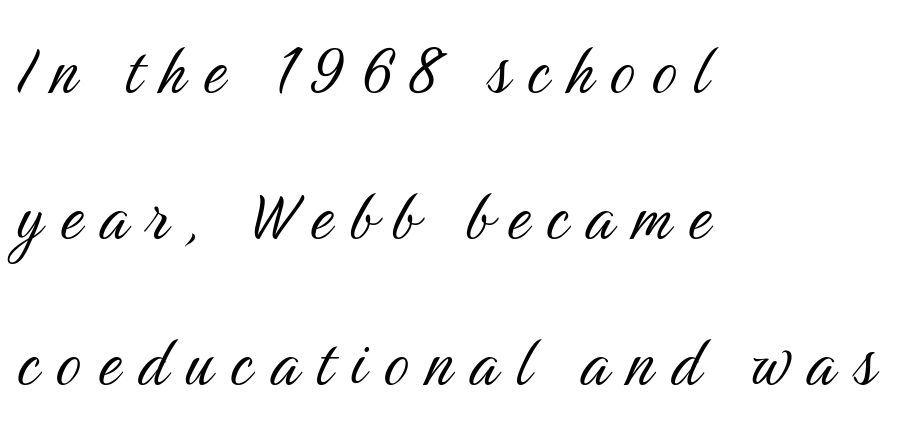
Q: Is the text bold? A: No.
Q: Is the text italic (slanted)? A: Yes.
Q: Is the typeface a serif or a sans-serif typeface? A: Sans-serif.
Q: Is the text underlined? A: No.
Q: How is the paragraph aligned? A: Left-aligned.
Q: Is the spacing between letters normal or unusually wide? A: Unusually wide.
Q: Width (condensed, normal, or wide)? A: Condensed.
Q: Stroke contrast? A: Medium.
Q: x-height? A: Medium.
Q: Monospaced? A: No.
